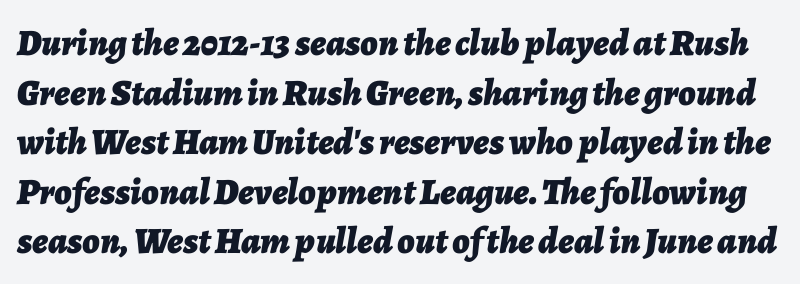
The image shows 37 px bold type, italic (leaning right); set normal line spacing (1.34x), normal letter spacing, not underlined; low stroke contrast and a medium x-height.
